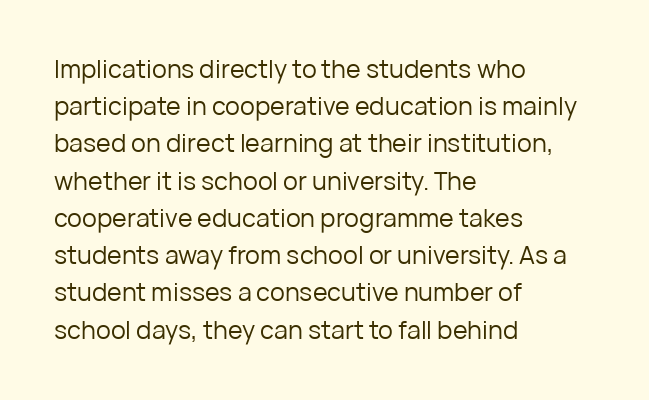
Each new line begins a customary step beneath the previous one. In CSS terms this would be text-align: left. Every character sits straight up, as roman type does. Inter-character spacing is left at the font's built-in metrics.
